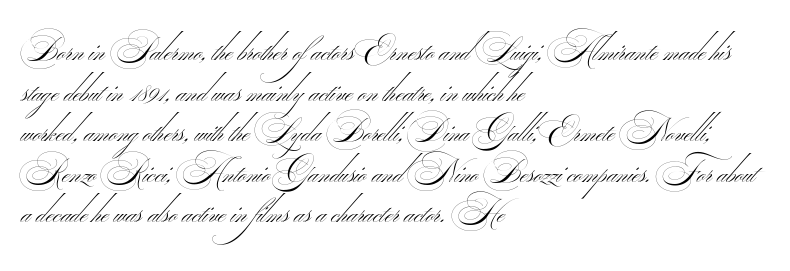
{"serif": "no", "bold": "no", "weight": "thin", "width": "wide", "stroke_contrast": "medium", "monospaced": "no", "underline": "no", "align": "left", "line_spacing_ratio": 1.23, "letter_spacing": "normal", "letter_spacing_em": 0.0, "glyph_px": 33}
